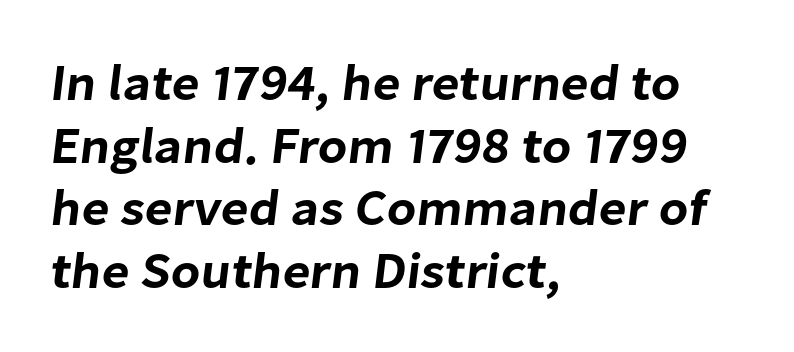
{"serif": "no", "width": "normal", "stroke_contrast": "low", "x_height": "medium", "monospaced": "no", "underline": "no", "align": "left", "line_spacing_ratio": 1.23, "letter_spacing": "normal", "letter_spacing_em": 0.0, "glyph_px": 51}
